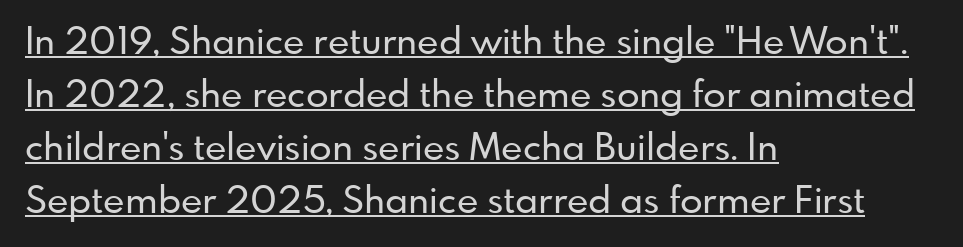
Q: Is the text italic (slanted)? A: No, it is upright.
Q: Is the typeface a serif or a sans-serif typeface? A: Sans-serif.
Q: Is the text underlined? A: Yes.
Q: How is the paragraph aligned? A: Left-aligned.
Q: Is the spacing between letters normal or unusually wide? A: Normal.
Q: Is the spacing between lines tight, normal or loose? A: Normal.
Q: Width (condensed, normal, or wide)? A: Normal.
Q: Stroke contrast? A: Low.
Q: x-height? A: Small.
Q: Monospaced? A: No.
